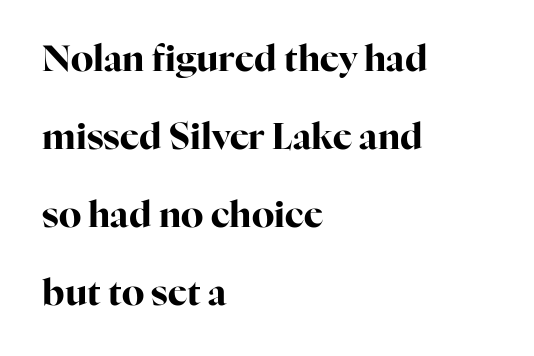
This sample trades compactness for vertical openness between lines. Glance below the letters and you will spot only blank space. Pretty heavy lettering here — definitely bold. Each line starts at the same left margin while the right side varies. Small tapered or slab feet sit at the stroke ends, so this counts as serif. Students, note that the glyphs here touch the page at normal intervals.
